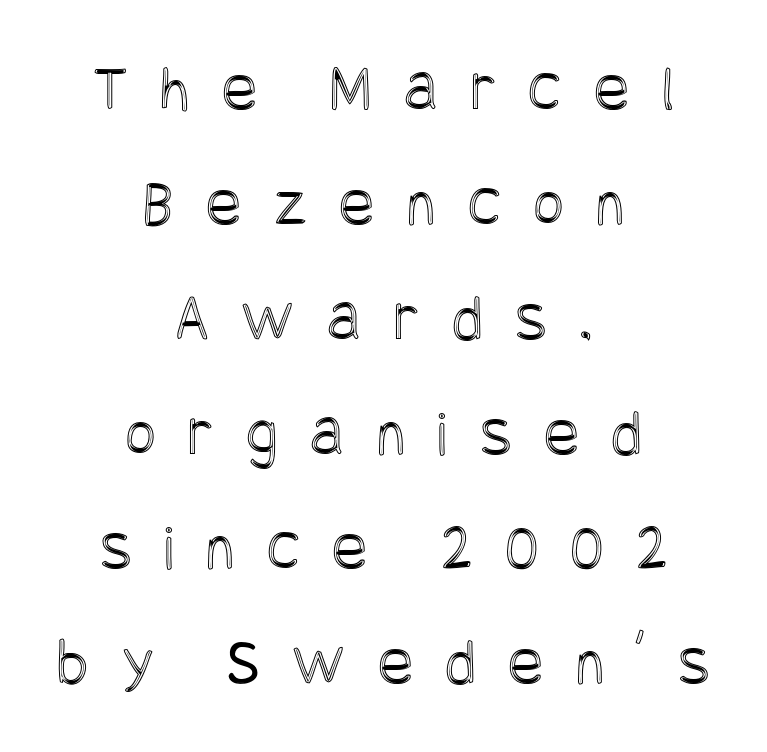
The image shows 66 px condensed type, upright; set centered, line spacing 1.74x, unusually wide letter spacing (+0.49 em), not underlined; a large x-height.
